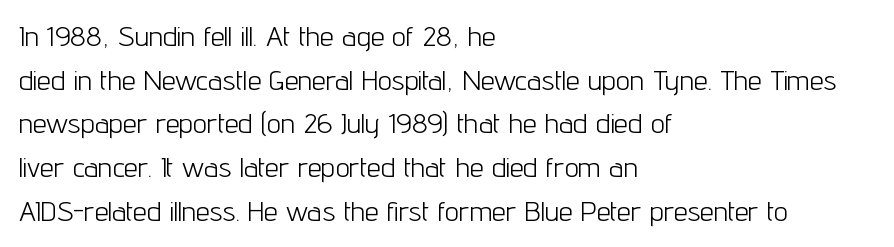
The image shows 28 px light, condensed sans-serif type, upright; set left-aligned, normal line spacing (1.56x), normal letter spacing, not underlined; low stroke contrast and a medium x-height.
